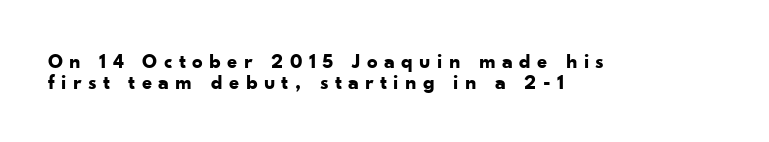
{"italic": "no", "bold": "yes", "underline": "no", "align": "left", "line_spacing": "tight", "line_spacing_ratio": 1.0, "letter_spacing": "wide", "letter_spacing_em": 0.3, "glyph_px": 21}
